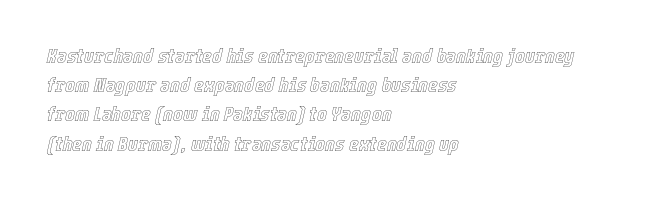
The image shows 21 px text type, italic (leaning right); set left-aligned, normal line spacing (1.39x), normal letter spacing, not underlined.
